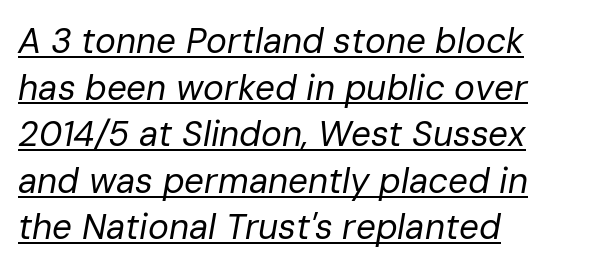
Q: Is the text bold? A: No.
Q: Is the text italic (slanted)? A: Yes, it leans right by about 10 degrees.
Q: Is the text underlined? A: Yes.
Q: How is the paragraph aligned? A: Left-aligned.
Q: Is the spacing between letters normal or unusually wide? A: Normal.
Q: Is the spacing between lines tight, normal or loose? A: Normal.
Q: Width (condensed, normal, or wide)? A: Normal.
Q: Stroke contrast? A: Low.
Q: x-height? A: Medium.
Q: Monospaced? A: No.
